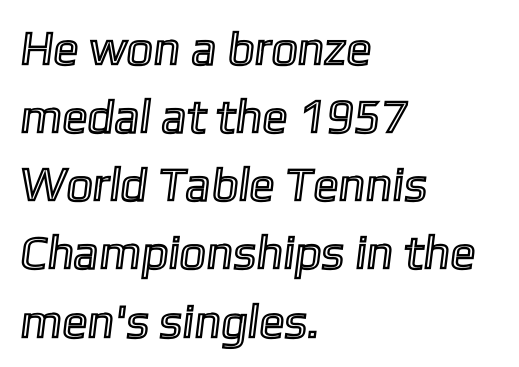
The image shows 47 px text type; set left-aligned, normal line spacing (1.45x), normal letter spacing, not underlined; a medium x-height.
